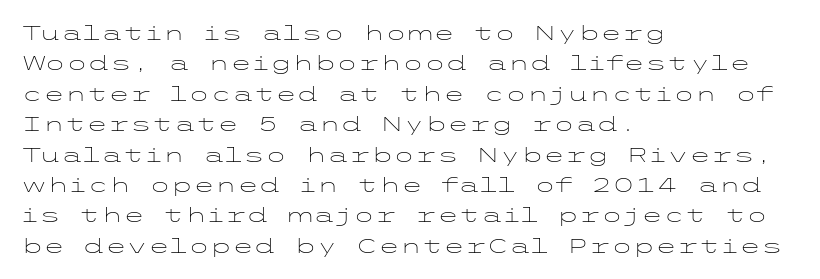
{"italic": "no", "bold": "no", "underline": "no", "align": "left", "line_spacing": "normal", "line_spacing_ratio": 1.52, "letter_spacing": "normal", "letter_spacing_em": 0.0, "glyph_px": 20}
